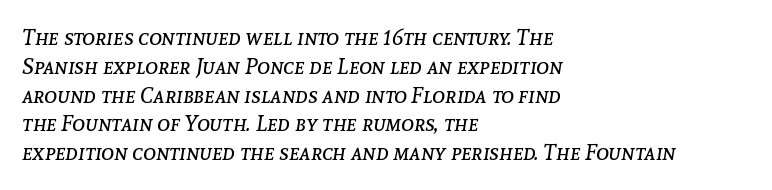
The image shows 22 px text type, italic (leaning right); set left-aligned, normal line spacing (1.31x), normal letter spacing, not underlined.
